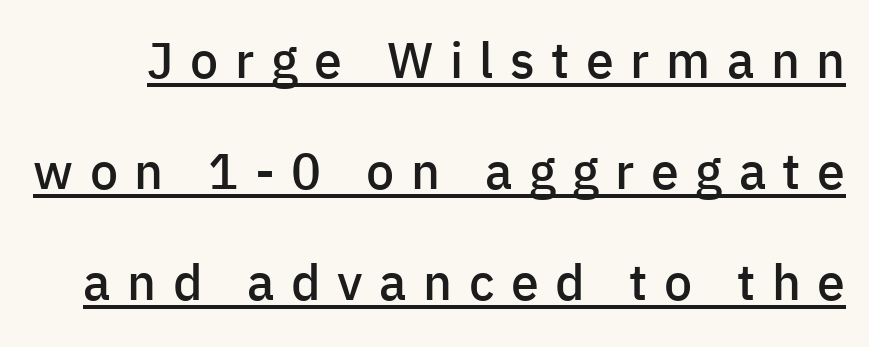
{"serif": "no", "italic": "no", "bold": "semi", "weight": "semibold", "width": "normal", "stroke_contrast": "low", "x_height": "medium", "monospaced": "no", "underline": "yes", "line_spacing": "loose", "line_spacing_ratio": 2.22, "letter_spacing": "wide", "letter_spacing_em": 0.33, "glyph_px": 50}
